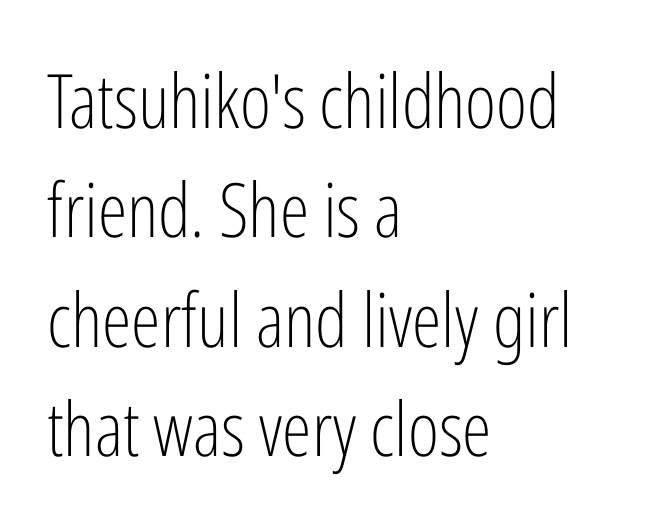
{"serif": "no", "italic": "no", "bold": "no", "weight": "light", "width": "condensed", "stroke_contrast": "low", "x_height": "medium", "monospaced": "no", "underline": "no", "align": "left", "line_spacing": "normal", "line_spacing_ratio": 1.46, "letter_spacing": "normal", "letter_spacing_em": 0.0, "glyph_px": 75}
